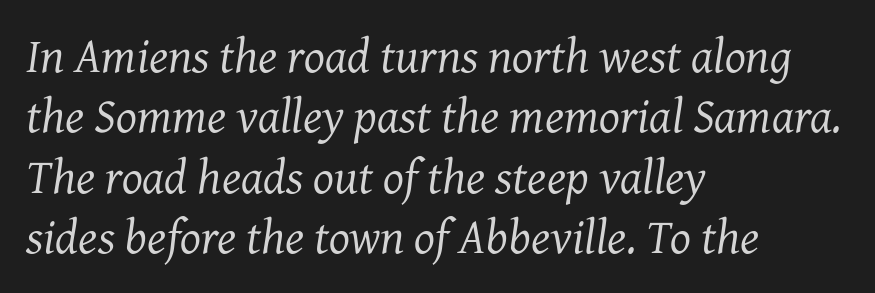
Looks like regular typesetting: each glyph gets only the width it needs. The weight tops out at a normal text grade. The characters display serif detailing at their extremities. Letter spacing: default.
